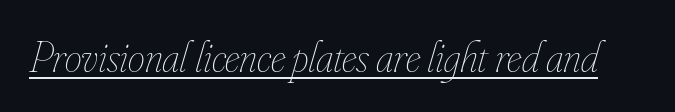
The image shows 43 px thin, condensed type, italic (leaning right); set normal letter spacing, underlined; low stroke contrast and a small x-height.
